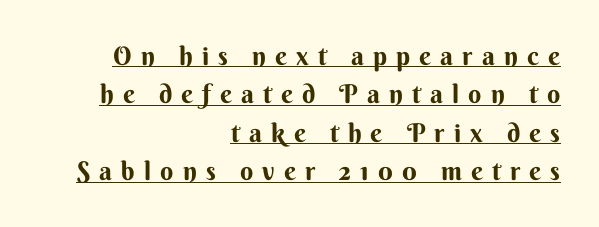
Check the space under the baseline: a stroke is drawn there. Is there much room between lines? A standard amount, neither cramped nor airy. It's the straight-up-and-down kind of type. Words appear elongated and porous because spacing is wide.
